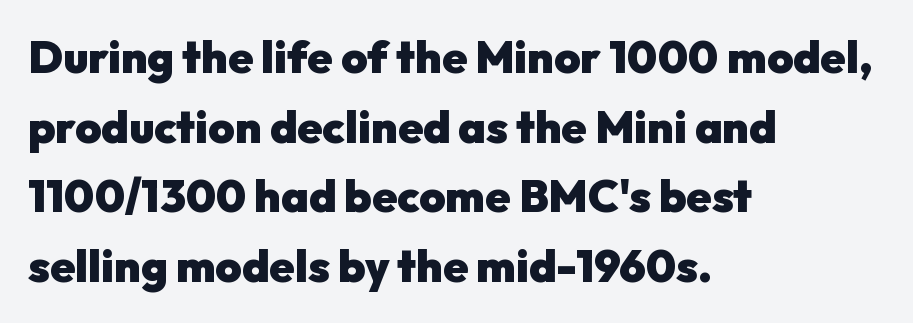
The image shows 45 px heavy sans-serif type, upright; set left-aligned, normal line spacing (1.55x), normal letter spacing, not underlined; low stroke contrast and a medium x-height.
